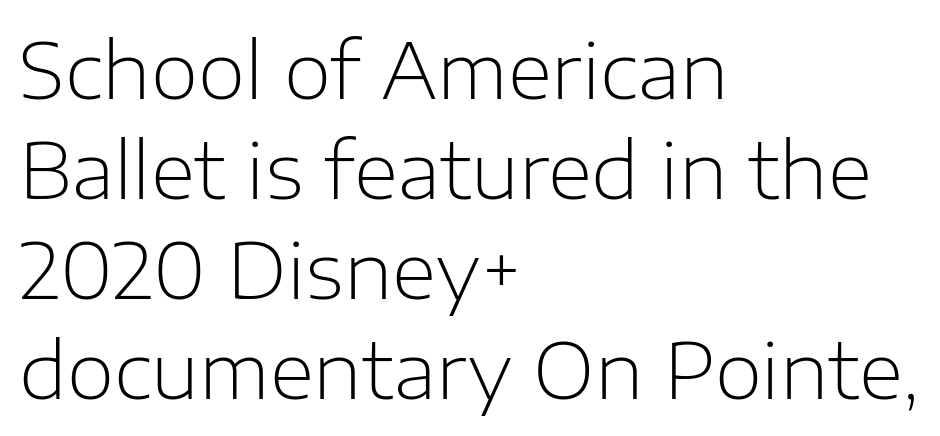
{"serif": "no", "italic": "no", "bold": "no", "weight": "light", "width": "normal", "stroke_contrast": "low", "x_height": "medium", "monospaced": "no", "underline": "no", "align": "left", "line_spacing": "normal", "line_spacing_ratio": 1.3, "letter_spacing": "normal", "letter_spacing_em": 0.0, "glyph_px": 77}
